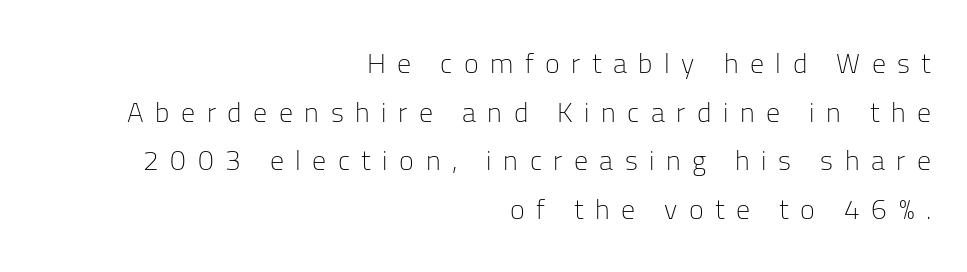
The image shows 28 px light sans-serif type, upright; set right-aligned, line spacing 1.74x, unusually wide letter spacing (+0.41 em), not underlined; low stroke contrast and a medium x-height.
